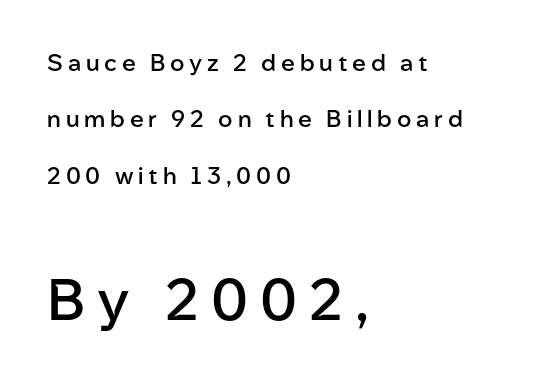
The image shows 57 px semibold sans-serif type, upright; set left-aligned, loose line spacing (2.45x), unusually wide letter spacing (+0.21 em), not underlined; the second (bottom) block is 2.48x larger; low stroke contrast and a medium x-height.
